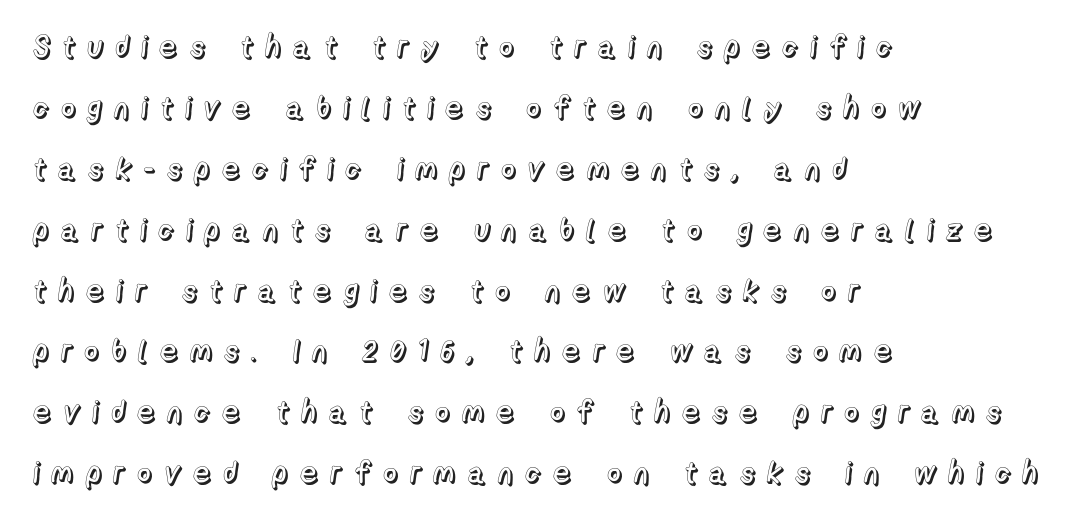
How would I describe the line gaps? Wide and relaxed. The tracking jumps out immediately: characters are airy and widely separated. The typesetter chose a ragged-right arrangement here. The rendering uses natural spacing where letterforms have individual widths.
